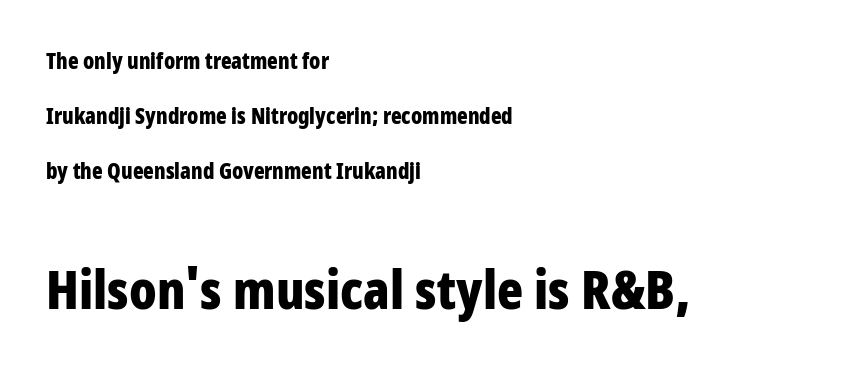
Does the copy run flush right? No — it runs flush left. Nothing sits at the stroke ends, so this counts as sans-serif. The following chunk of copy outweighs the initial chunk in type size. Beneath every word, the page is bare. This sample has the flowing, uneven cadence of proportional lettering.
